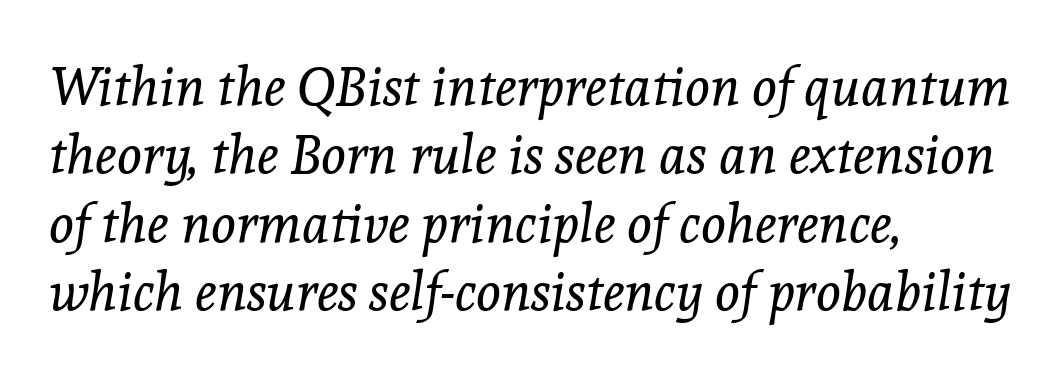
Style check: oblique. Does extra space separate the letters? No, they use regular spacing. Nothing heavy about these letters — not bold at all. A typesetter would call this proportional, since set widths differ per character.
